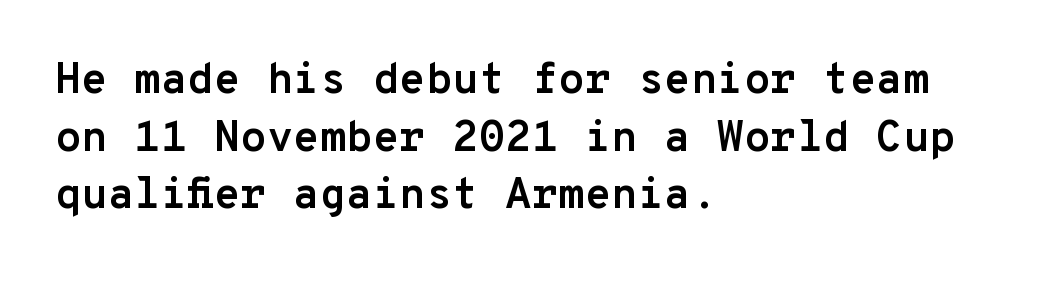
The image shows 43 px semibold sans-serif type, upright, monospaced; set left-aligned, normal line spacing (1.34x), normal letter spacing, not underlined; low stroke contrast and a medium x-height.
